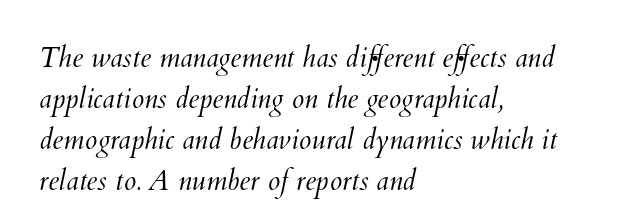
Is the stroke heavy? The answer is a plain regular-or-lighter. Compared with a centered layout, this one pins lines to the left instead. Is this a fixed-width face? No — the glyphs have proportional, varying widths. The line texture is even and compact thanks to regular tracking. One glance says typical: line gaps are just what's usual. This rendering features lettering with no underline.
